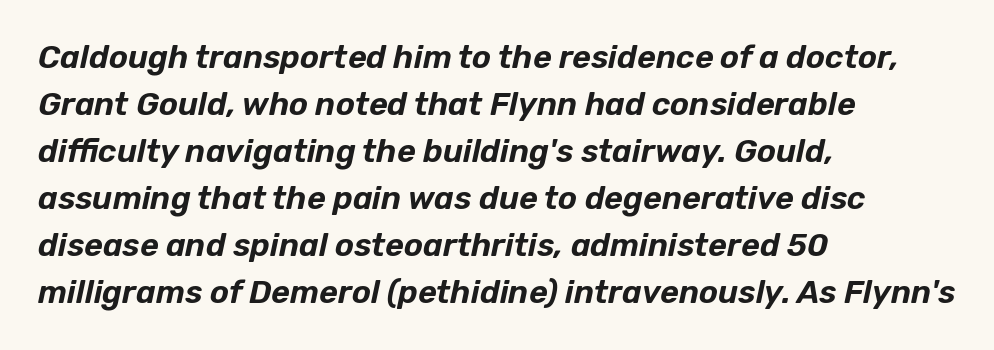
The face used here has a pronounced slope to its letters. The space directly below the letters is spotless. Horizontal alignment here is leftward, the default for most running prose. The letters sit at their default tracking, neither squeezed nor spread. Successive baselines arrive at the customary interval. A typesetter would call this proportional, since set widths differ per character.
